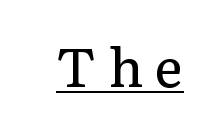
Q: Is the text bold? A: No.
Q: Is the text italic (slanted)? A: No, it is upright.
Q: Is the typeface a serif or a sans-serif typeface? A: Serif.
Q: Is the text underlined? A: Yes.
Q: Is the spacing between letters normal or unusually wide? A: Unusually wide.
Q: Width (condensed, normal, or wide)? A: Normal.
Q: Stroke contrast? A: Low.
Q: x-height? A: Medium.
Q: Monospaced? A: No.
